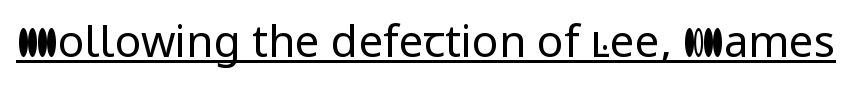
The image shows 44 px regular-weight sans-serif type, upright; set normal letter spacing, underlined; low stroke contrast and a medium x-height.
